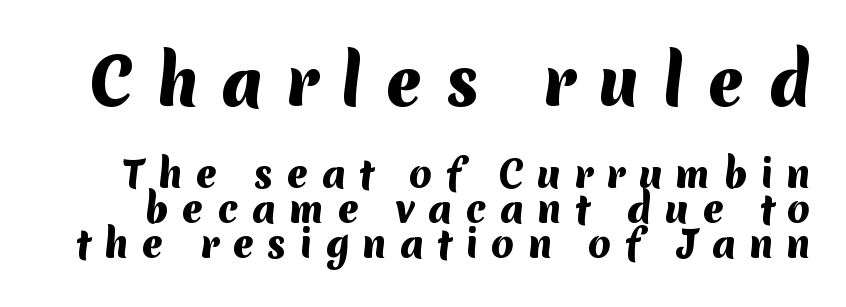
The image shows 64 px heavy sans-serif type; set tight line spacing (0.95x), unusually wide letter spacing (+0.35 em), not underlined; the first (top) block is 1.73x larger; medium stroke contrast and a medium x-height.
